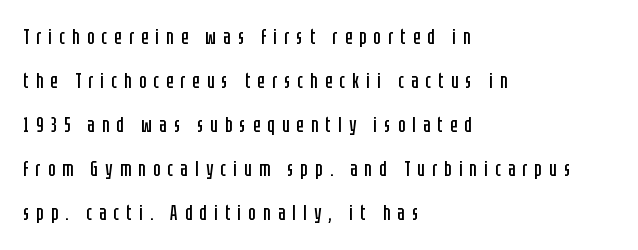
The image shows 21 px text type, upright; set left-aligned, loose line spacing (2.09x), unusually wide letter spacing (+0.35 em), not underlined.
